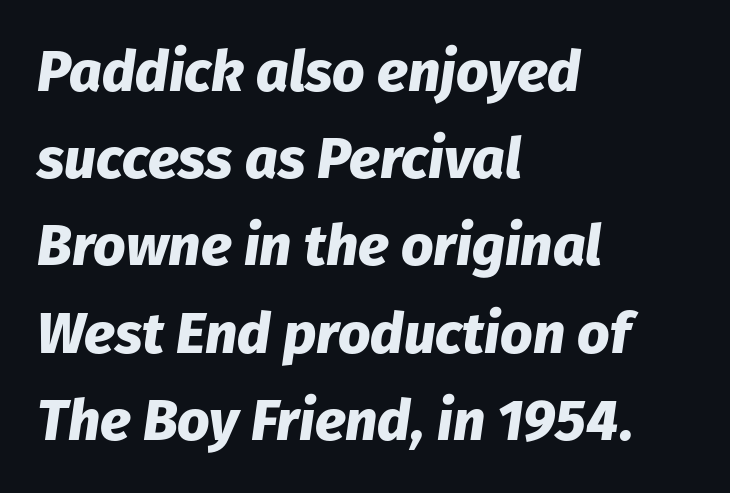
{"italic": "yes", "lean": "right", "slant_degrees": 8, "bold": "yes", "weight": "heavy", "width": "normal", "stroke_contrast": "low", "x_height": "medium", "monospaced": "no", "underline": "no", "align": "left", "line_spacing": "normal", "line_spacing_ratio": 1.53, "letter_spacing": "normal", "letter_spacing_em": 0.0, "glyph_px": 57}
